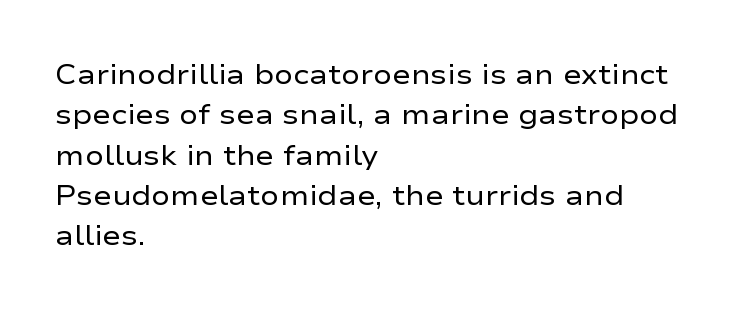
Q: Is the text bold? A: No.
Q: Is the text italic (slanted)? A: No, it is upright.
Q: Is the typeface a serif or a sans-serif typeface? A: Sans-serif.
Q: Is the text underlined? A: No.
Q: How is the paragraph aligned? A: Left-aligned.
Q: Is the spacing between letters normal or unusually wide? A: Normal.
Q: Is the spacing between lines tight, normal or loose? A: Normal.
Q: Width (condensed, normal, or wide)? A: Wide.
Q: Stroke contrast? A: Low.
Q: x-height? A: Medium.
Q: Monospaced? A: No.
